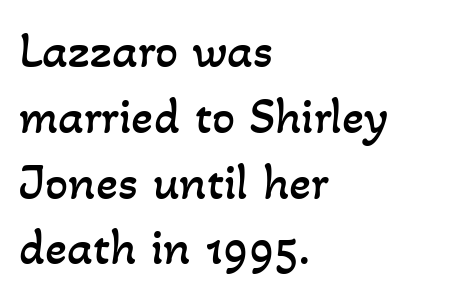
{"bold": "no", "weight": "regular", "width": "normal", "stroke_contrast": "low", "x_height": "small", "monospaced": "no", "underline": "no", "align": "left", "line_spacing": "normal", "line_spacing_ratio": 1.29, "letter_spacing": "normal", "letter_spacing_em": 0.0, "glyph_px": 51}
